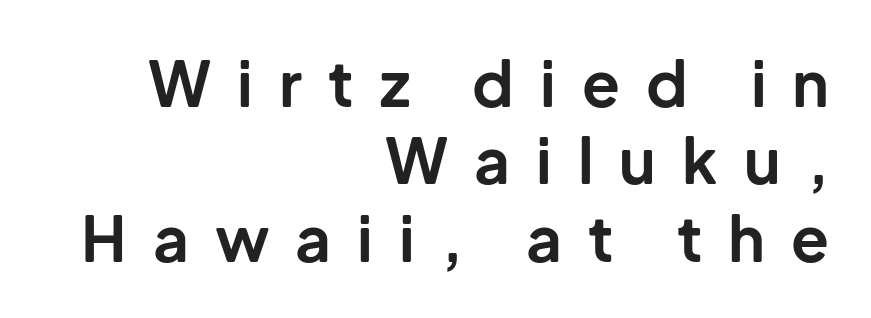
The image shows 62 px bold sans-serif type, upright; set right-aligned, normal line spacing (1.25x), unusually wide letter spacing (+0.42 em), not underlined; low stroke contrast and a medium x-height.
